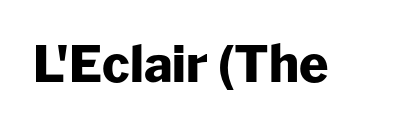
Q: Is the text bold? A: Yes.
Q: Is the text italic (slanted)? A: No, it is upright.
Q: Is the typeface a serif or a sans-serif typeface? A: Sans-serif.
Q: Is the text underlined? A: No.
Q: Is the spacing between letters normal or unusually wide? A: Normal.
Q: Width (condensed, normal, or wide)? A: Normal.
Q: Stroke contrast? A: Low.
Q: x-height? A: Medium.
Q: Monospaced? A: No.
